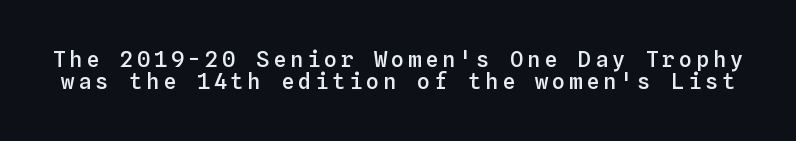
Q: Is the text bold? A: Semi-bold.
Q: Is the text italic (slanted)? A: No, it is upright.
Q: Is the text underlined? A: No.
Q: Is the spacing between lines tight, normal or loose? A: Tight.
